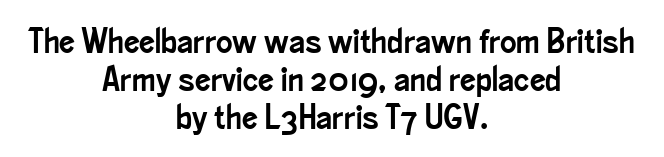
The image shows 35 px condensed sans-serif type, upright; set centered, tight line spacing (1.08x), normal letter spacing, not underlined; low stroke contrast and a small x-height.
